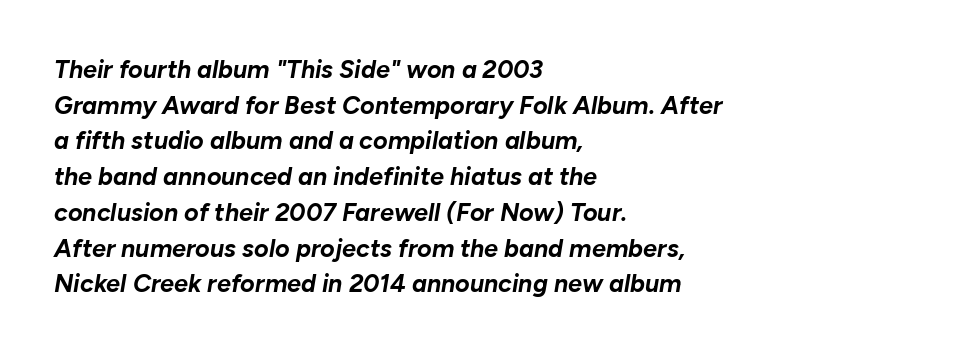
Q: Is the text bold? A: Yes.
Q: Is the text italic (slanted)? A: Yes, it leans right by about 10 degrees.
Q: Is the text underlined? A: No.
Q: How is the paragraph aligned? A: Left-aligned.
Q: Is the spacing between letters normal or unusually wide? A: Normal.
Q: Is the spacing between lines tight, normal or loose? A: Normal.
